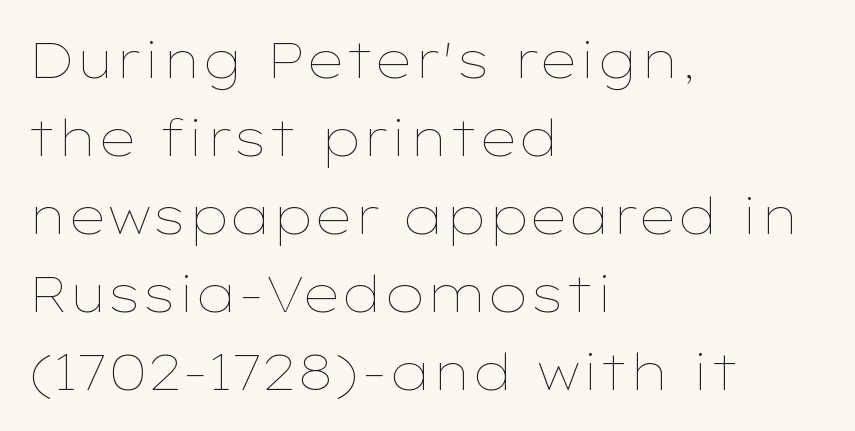
{"italic": "no", "bold": "no", "weight": "thin", "width": "wide", "stroke_contrast": "low", "x_height": "medium", "monospaced": "no", "underline": "no", "align": "left", "line_spacing": "normal", "line_spacing_ratio": 1.53, "letter_spacing": "normal", "letter_spacing_em": 0.0, "glyph_px": 51}
